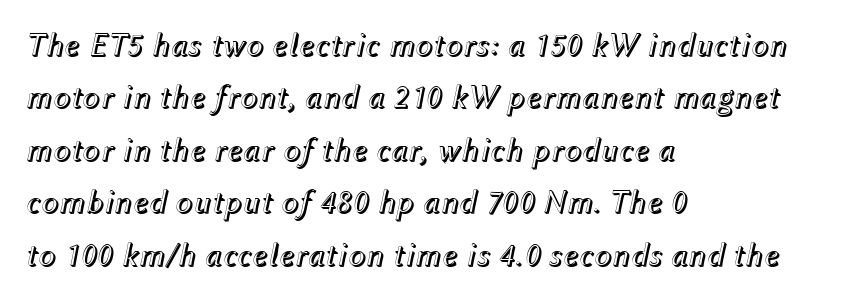
The image shows 33 px text type, italic (leaning right); set left-aligned, normal line spacing (1.59x), normal letter spacing, not underlined; a medium x-height.
